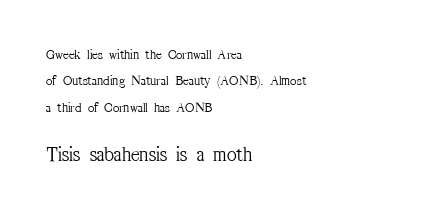
{"italic": "no", "bold": "no", "underline": "no", "align": "left", "line_spacing_ratio": 1.88, "letter_spacing": "normal", "letter_spacing_em": 0.0, "larger_block": "second", "size_ratio": 1.5, "glyph_px": 21}
